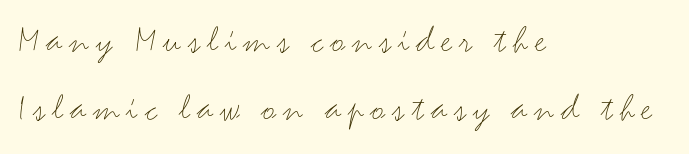
{"serif": "no", "bold": "no", "weight": "light", "width": "wide", "stroke_contrast": "medium", "x_height": "small", "monospaced": "no", "underline": "no", "align": "left", "line_spacing_ratio": 1.75, "glyph_px": 39}
